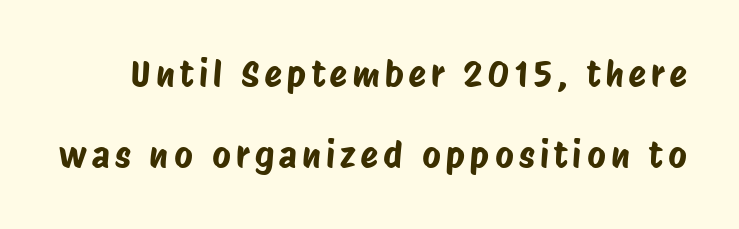
The image shows 36 px condensed sans-serif type; set loose line spacing (2.24x), not underlined; low stroke contrast and a large x-height.
